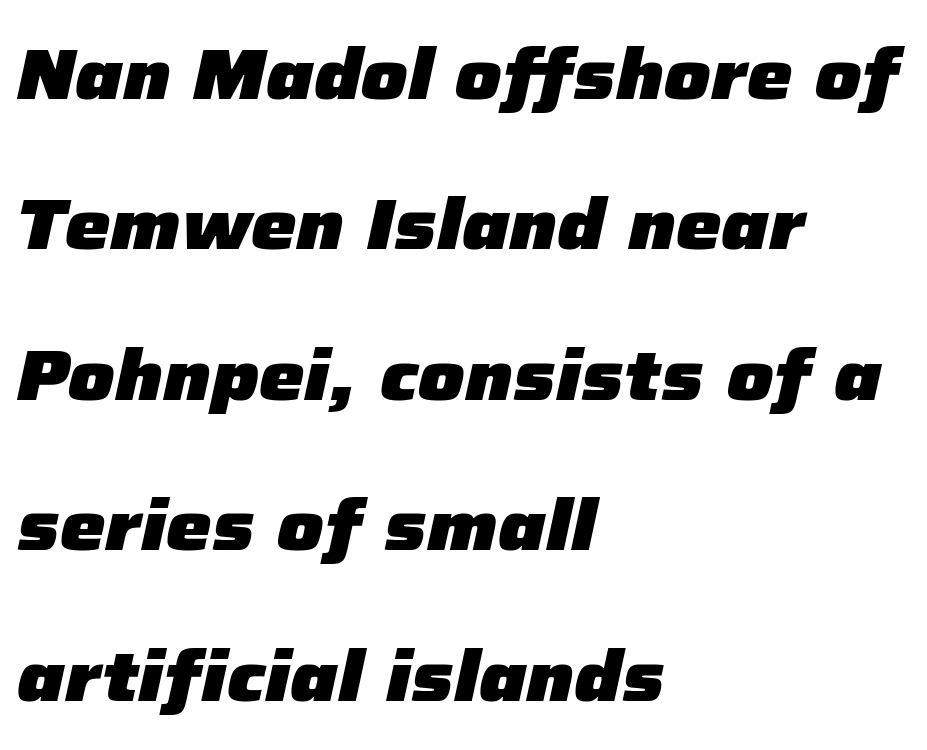
The image shows 72 px heavy type, italic (leaning right); set left-aligned, loose line spacing (2.09x), normal letter spacing, not underlined; low stroke contrast and a medium x-height.
